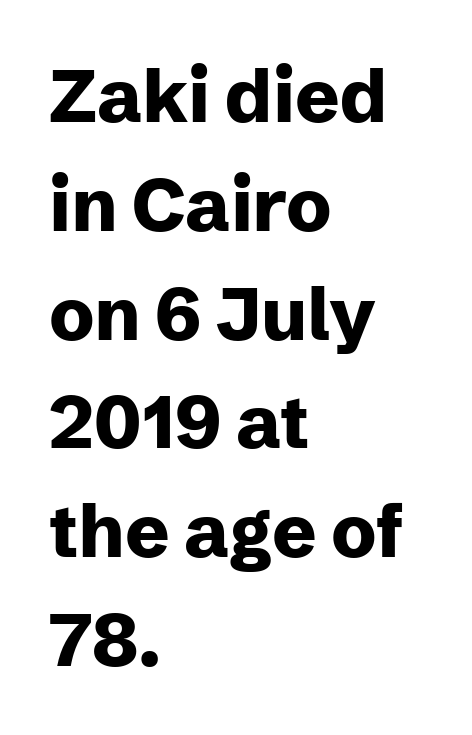
The image shows 74 px heavy sans-serif type, upright; set left-aligned, normal line spacing (1.47x), normal letter spacing, not underlined; low stroke contrast and a medium x-height.
